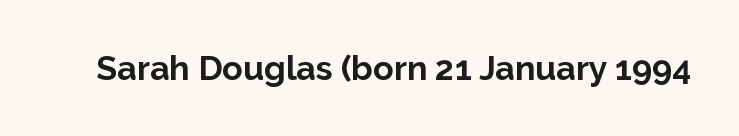
{"serif": "no", "italic": "no", "bold": "yes", "weight": "bold", "width": "normal", "stroke_contrast": "low", "x_height": "medium", "monospaced": "no", "underline": "no", "letter_spacing": "normal", "letter_spacing_em": 0.0, "glyph_px": 34}
